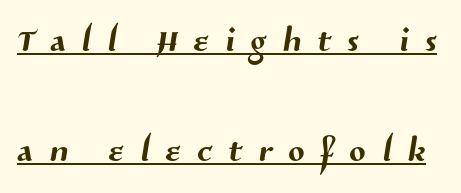
Q: Is the typeface a serif or a sans-serif typeface? A: Sans-serif.
Q: Is the text underlined? A: Yes.
Q: Is the spacing between letters normal or unusually wide? A: Unusually wide.
Q: Is the spacing between lines tight, normal or loose? A: Loose.
Q: Width (condensed, normal, or wide)? A: Normal.
Q: Stroke contrast? A: Medium.
Q: x-height? A: Medium.
Q: Monospaced? A: No.
